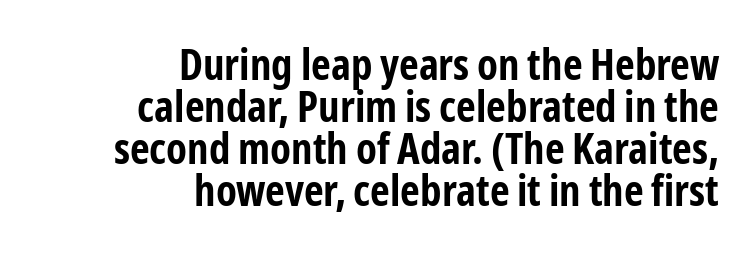
Strong, thick strokes mark this as bold type. The face used here is rendered with its standard letterfit. The letters advance in unequal steps, a hallmark of proportional type. Typeset ragged left — the right edge is the straight one. Nope, no serifs anywhere on these letters.
